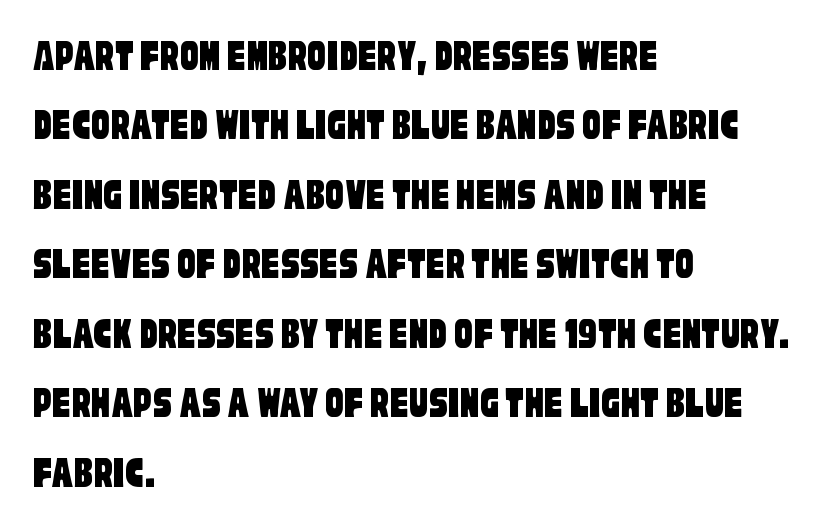
The letterforms sit shoulder to shoulder at normal distance. To sum up the face: it is a sans, with no serifs. Casual observation: everything's shoved over to the left. The space beneath each line is pristine and unruled. The passage shown is typed in a proportional face where columns would drift. Normally led — the rows are evenly, conventionally spaced.
